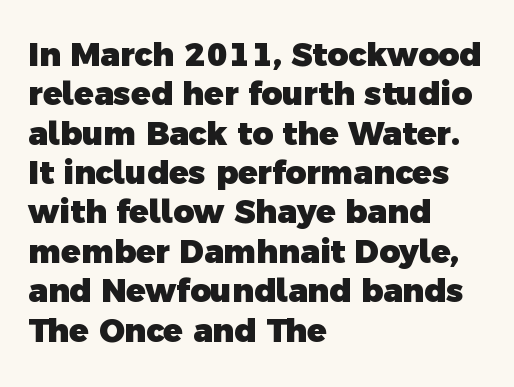
Strong, thick strokes mark this as bold type. The paragraph has a hard left edge and a soft right edge. Plain, unruled lines of type. Examine the stroke ends and you'll find no serifs.
